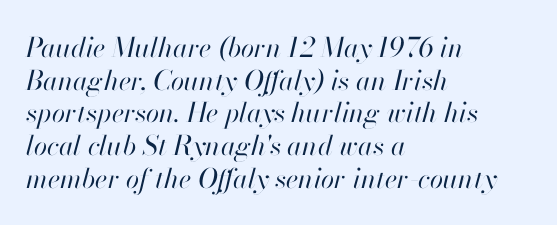
Casual observation: everything's shoved over to the left. A clean baseline with only descenders dipping below it. In terms of letterspacing, this is plain default setting. The cut favours lightness, reaching ordinary text weight at its darkest. It's the slanting kind of type.
